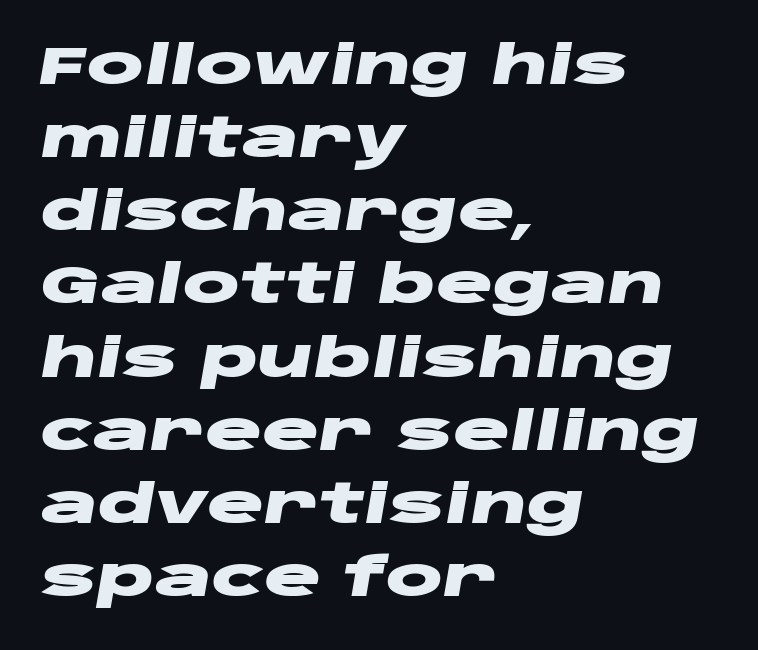
Is the type slanted? Yes — the strokes lean at a clear angle. Look at the stroke-to-counter ratio: heavy, a bold. The rendering anchors every line to the left-hand side. No word sits above an underline.
